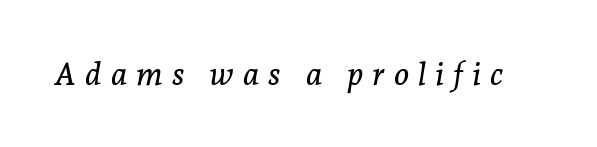
The image shows 32 px serif type, italic (leaning right); set unusually wide letter spacing (+0.28 em), not underlined; low stroke contrast and a medium x-height.
